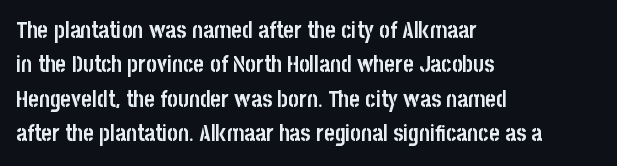
The image shows 23 px bold type, upright; set left-aligned, normal line spacing (1.5x), normal letter spacing, not underlined.
